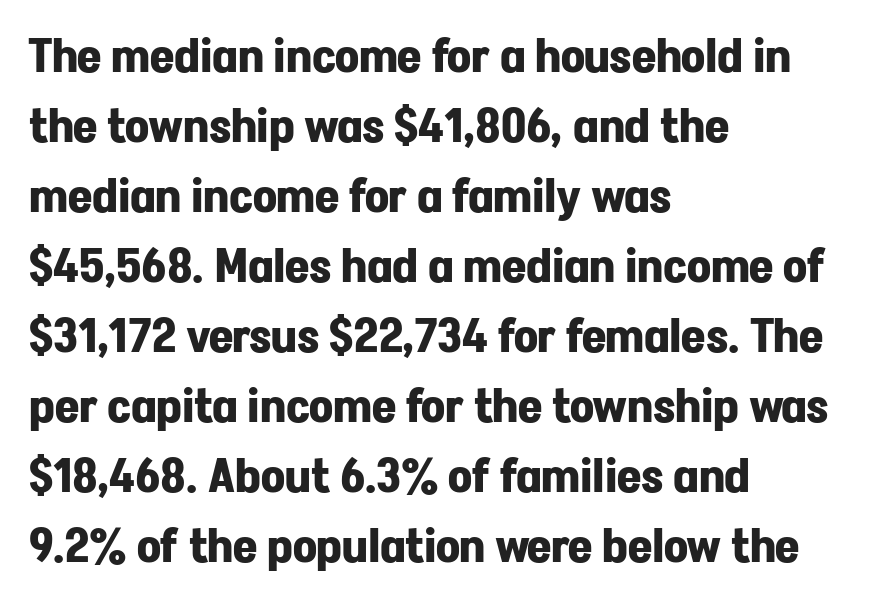
Q: Is the text bold? A: Yes.
Q: Is the text italic (slanted)? A: No, it is upright.
Q: Is the typeface a serif or a sans-serif typeface? A: Sans-serif.
Q: Is the text underlined? A: No.
Q: How is the paragraph aligned? A: Left-aligned.
Q: Is the spacing between letters normal or unusually wide? A: Normal.
Q: Is the spacing between lines tight, normal or loose? A: Normal.
Q: Width (condensed, normal, or wide)? A: Normal.
Q: Stroke contrast? A: Low.
Q: x-height? A: Medium.
Q: Monospaced? A: No.
